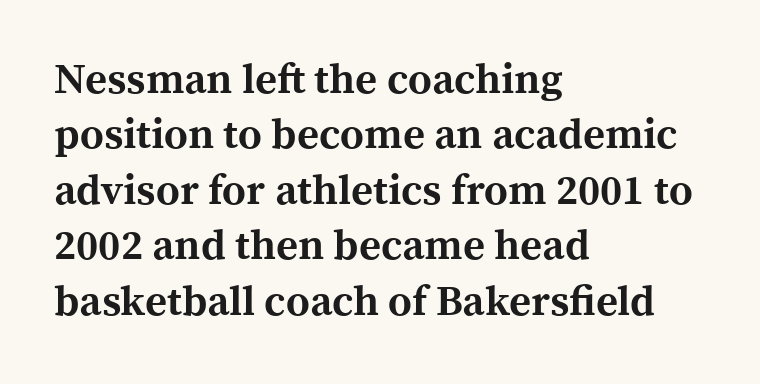
Varying glyph widths throughout — classic text-font behaviour. Only glyphs here, with clear space below each row. Heft: maximum for text — a bold. Look at the bottom of the vertical strokes: they flare into serifs here. The font's upright variant was chosen for this text. Horizontally, the lines are justified to the leading edge only.
